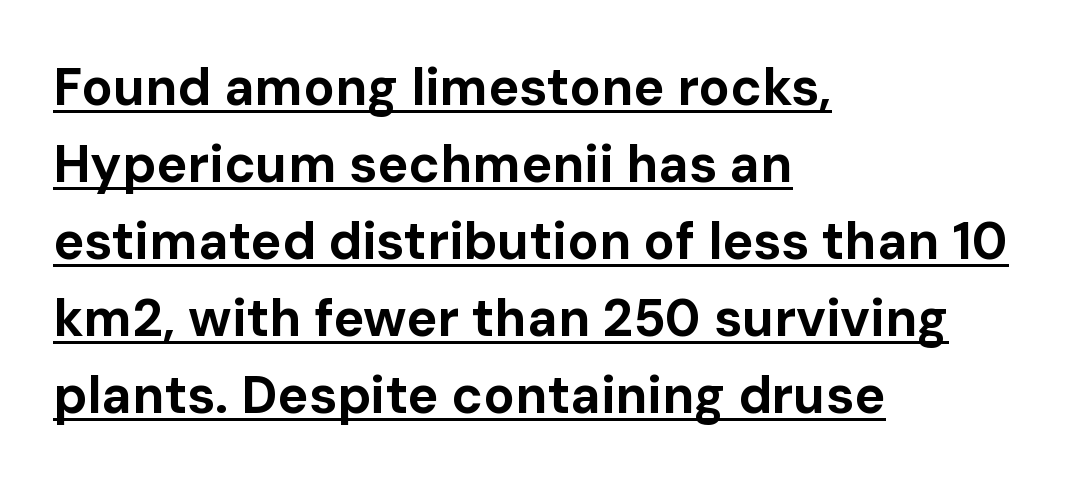
The image shows 52 px bold sans-serif type, upright; set left-aligned, normal line spacing (1.48x), normal letter spacing, underlined; low stroke contrast and a medium x-height.
